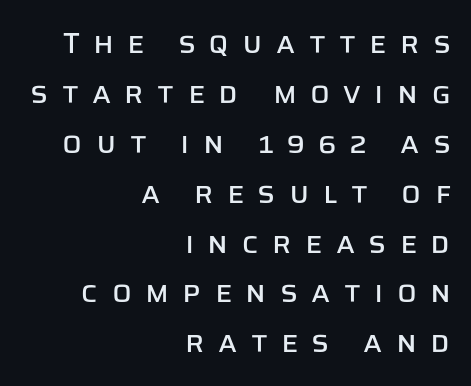
Q: Is the text italic (slanted)? A: No, it is upright.
Q: Is the typeface a serif or a sans-serif typeface? A: Sans-serif.
Q: Is the text underlined? A: No.
Q: How is the paragraph aligned? A: Right-aligned.
Q: Is the spacing between letters normal or unusually wide? A: Unusually wide.
Q: Width (condensed, normal, or wide)? A: Normal.
Q: Stroke contrast? A: Low.
Q: x-height? A: Large.
Q: Monospaced? A: No.
